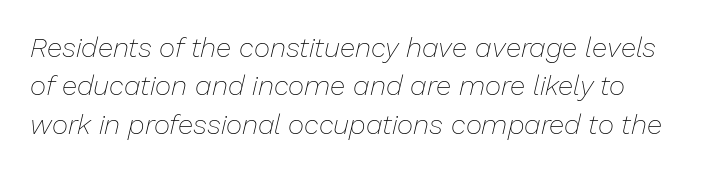
The image shows 28 px thin type, italic (leaning right); set normal line spacing (1.37x), normal letter spacing, not underlined; low stroke contrast and a medium x-height.
